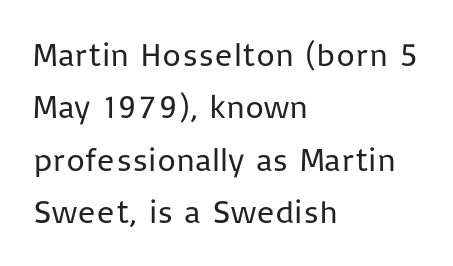
No extra ink here — the face is not bold. In terms of letterspacing, this is plain default setting. The words here are not underlined. A typesetter would call this leading conventional body-copy spacing.
